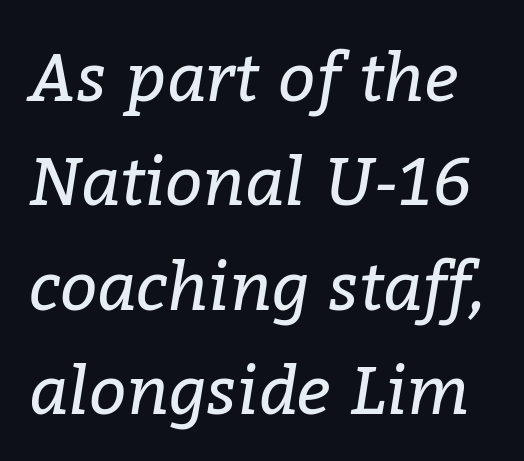
These glyphs show unthickened strokes, regular width or finer. There is no visible air inserted between adjacent glyphs. Italic? Definitely — the glyphs are oblique. The rendering uses natural spacing where letterforms have individual widths. Glance below the letters and you will spot only blank space.
